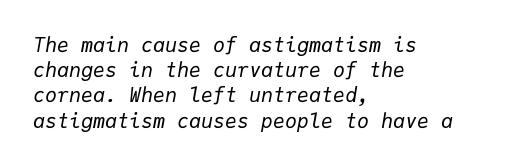
There's an unmistakable incline to the writing here. Leading: standard. Vertical stems look standard width or narrower in stroke. This sample uses plain, unmodified letter spacing.
